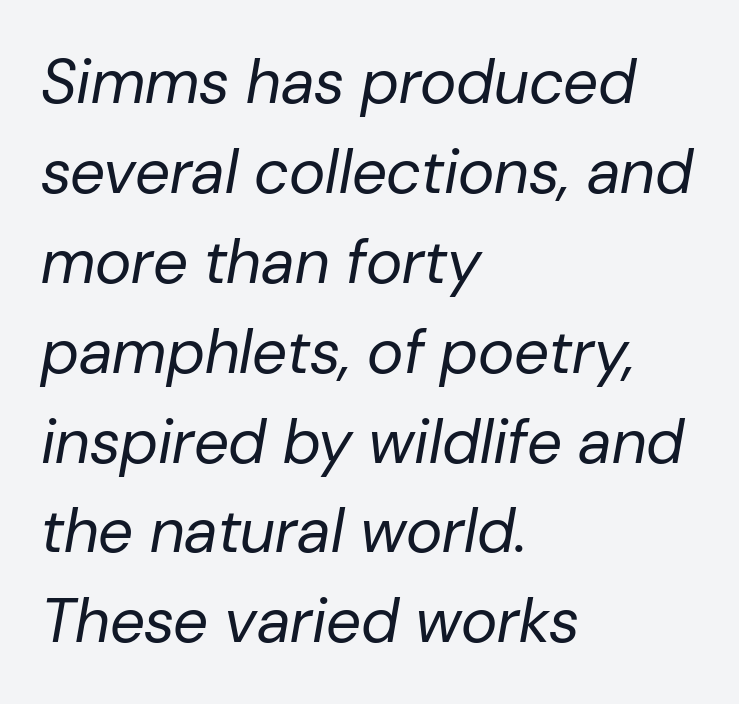
The image shows 62 px regular-weight type, italic (leaning right); set left-aligned, normal line spacing (1.45x), normal letter spacing, not underlined; low stroke contrast and a medium x-height.
